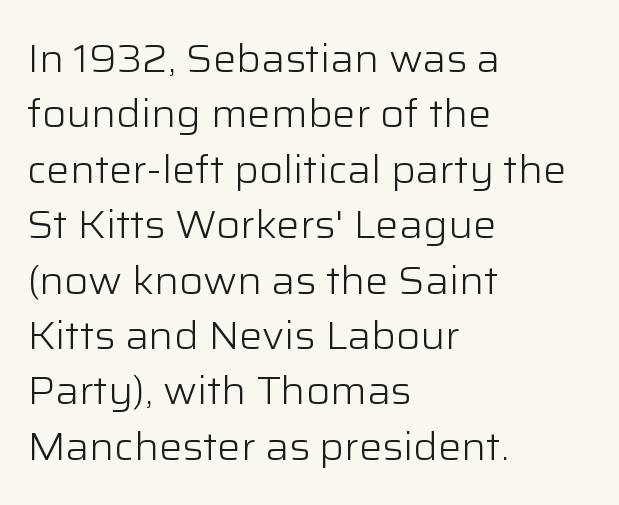
{"serif": "no", "italic": "no", "bold": "no", "weight": "light", "width": "normal", "stroke_contrast": "low", "x_height": "medium", "monospaced": "no", "underline": "no", "align": "left", "line_spacing": "normal", "line_spacing_ratio": 1.42, "letter_spacing": "normal", "letter_spacing_em": 0.0, "glyph_px": 39}
